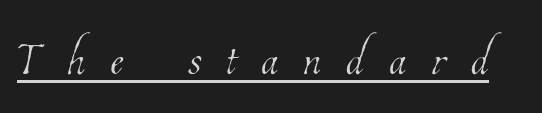
Q: Is the text bold? A: No.
Q: Is the text underlined? A: Yes.
Q: Is the spacing between letters normal or unusually wide? A: Unusually wide.
Q: Width (condensed, normal, or wide)? A: Condensed.
Q: Stroke contrast? A: Low.
Q: x-height? A: Medium.
Q: Monospaced? A: No.
